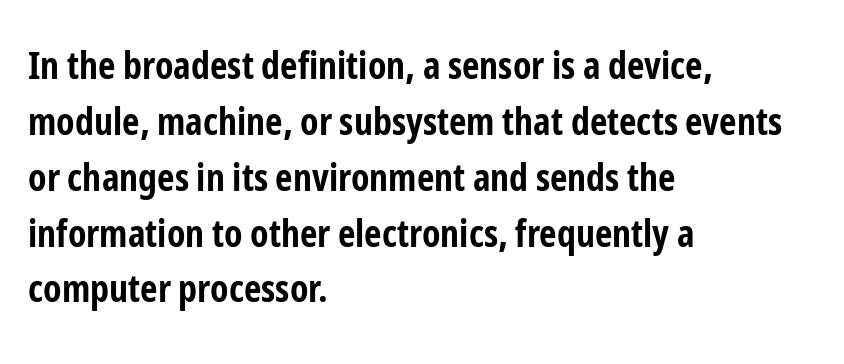
{"serif": "no", "italic": "no", "bold": "yes", "weight": "bold", "width": "condensed", "stroke_contrast": "low", "x_height": "medium", "monospaced": "no", "underline": "no", "align": "left", "line_spacing": "normal", "line_spacing_ratio": 1.47, "letter_spacing": "normal", "letter_spacing_em": 0.0, "glyph_px": 38}
